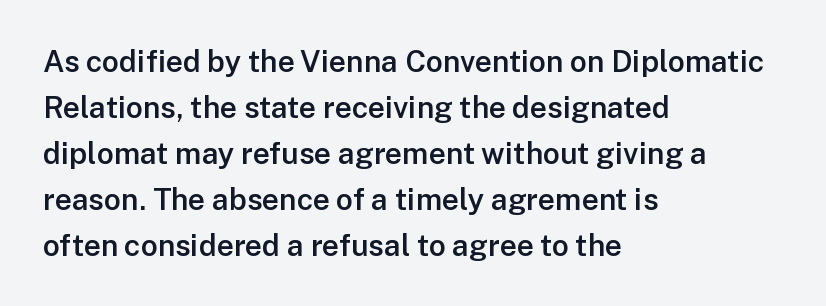
Type without underlining. One-word summary of the alignment: left. Style check: upright. Typographic density is moderately raised because the face is semibold. Regarding leading, the lines here are spaced in the standard way. Spacing verdict: proportional, widths tailored to each character.
